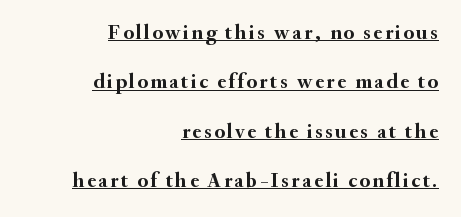
Q: Is the text bold? A: Yes.
Q: Is the text italic (slanted)? A: No, it is upright.
Q: Is the text underlined? A: Yes.
Q: How is the paragraph aligned? A: Right-aligned.
Q: Is the spacing between lines tight, normal or loose? A: Loose.
